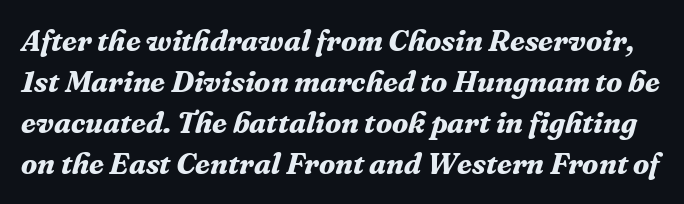
{"serif": "yes", "italic": "yes", "lean": "right", "slant_degrees": 16, "bold": "yes", "weight": "bold", "width": "normal", "stroke_contrast": "medium", "x_height": "medium", "monospaced": "no", "underline": "no", "line_spacing": "normal", "line_spacing_ratio": 1.37, "letter_spacing": "normal", "letter_spacing_em": 0.0, "glyph_px": 30}
